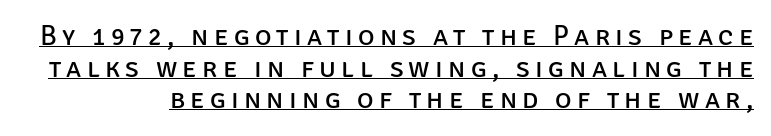
Q: Is the text bold? A: No.
Q: Is the text italic (slanted)? A: No, it is upright.
Q: Is the typeface a serif or a sans-serif typeface? A: Sans-serif.
Q: Is the text underlined? A: Yes.
Q: How is the paragraph aligned? A: Right-aligned.
Q: Is the spacing between lines tight, normal or loose? A: Tight.
Q: Width (condensed, normal, or wide)? A: Normal.
Q: Stroke contrast? A: Low.
Q: x-height? A: Large.
Q: Monospaced? A: No.
